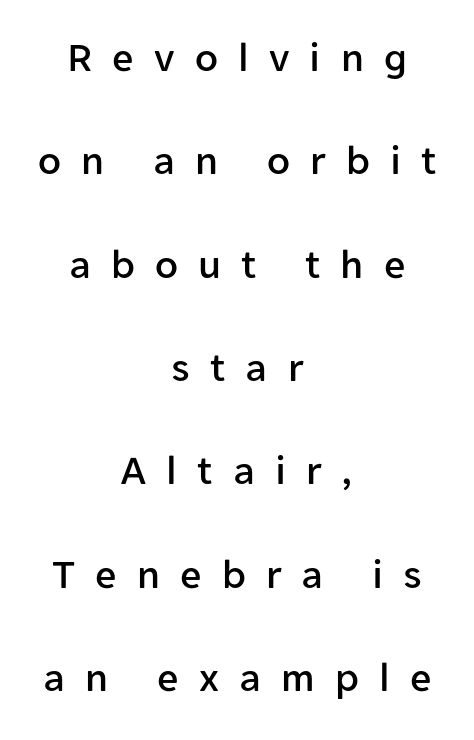
{"serif": "no", "italic": "no", "width": "normal", "stroke_contrast": "low", "x_height": "medium", "monospaced": "no", "underline": "no", "align": "center", "line_spacing": "loose", "line_spacing_ratio": 2.46, "letter_spacing": "wide", "letter_spacing_em": 0.48, "glyph_px": 42}
